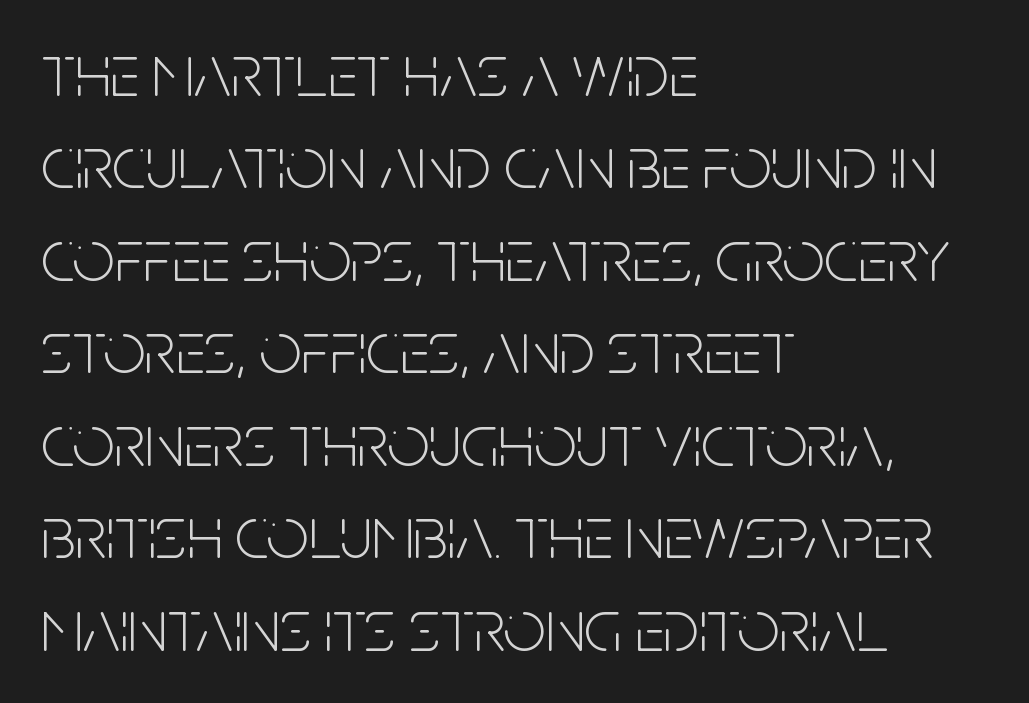
Each word holds together tightly as a unit, with standard inter-letter gaps. The letterforms sit at book weight or below. A classic flush-left, rag-right setting is used for this passage. This is the regular roman posture of the typeface. Normally led — the rows are evenly, conventionally spaced. This sample has the flowing, uneven cadence of proportional lettering.
